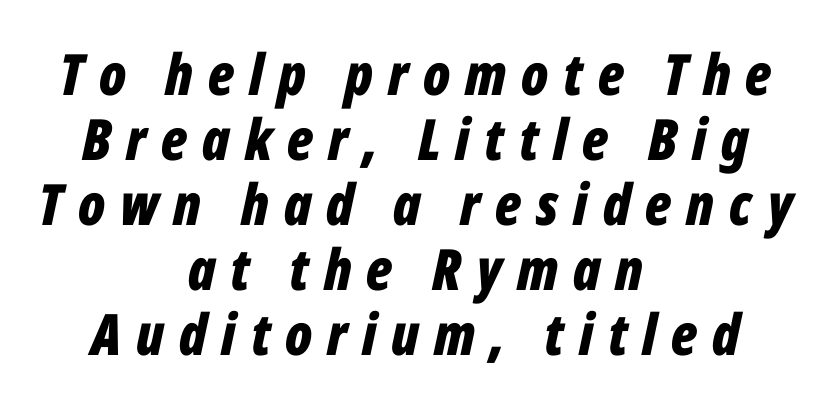
{"italic": "yes", "lean": "right", "slant_degrees": 12, "bold": "yes", "weight": "bold", "width": "condensed", "stroke_contrast": "low", "x_height": "medium", "monospaced": "no", "underline": "no", "align": "center", "line_spacing": "tight", "line_spacing_ratio": 1.14, "letter_spacing": "wide", "letter_spacing_em": 0.26, "glyph_px": 57}
